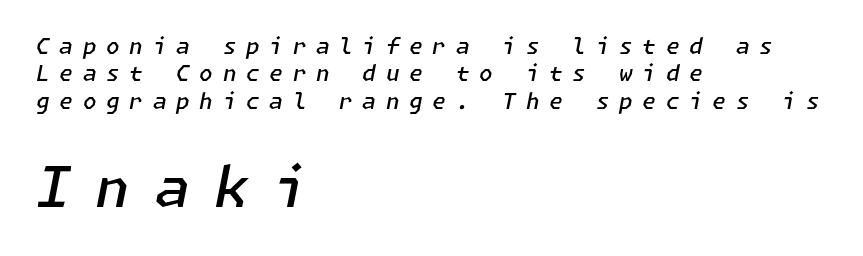
The image shows 56 px semibold type, italic (leaning right); set left-aligned, line spacing 1.24x, unusually wide letter spacing (+0.44 em), not underlined; the second (bottom) block is 2.55x larger; low stroke contrast and a medium x-height.
